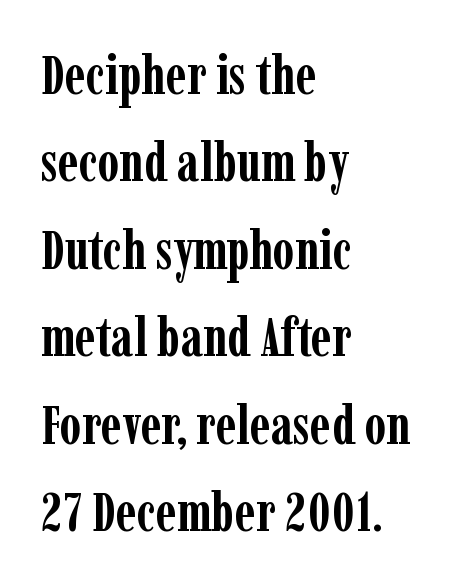
Q: Is the text bold? A: Yes.
Q: Is the text italic (slanted)? A: No, it is upright.
Q: Is the typeface a serif or a sans-serif typeface? A: Serif.
Q: Is the text underlined? A: No.
Q: How is the paragraph aligned? A: Left-aligned.
Q: Is the spacing between letters normal or unusually wide? A: Normal.
Q: Is the spacing between lines tight, normal or loose? A: Normal.
Q: Width (condensed, normal, or wide)? A: Condensed.
Q: Stroke contrast? A: Low.
Q: x-height? A: Medium.
Q: Monospaced? A: No.
